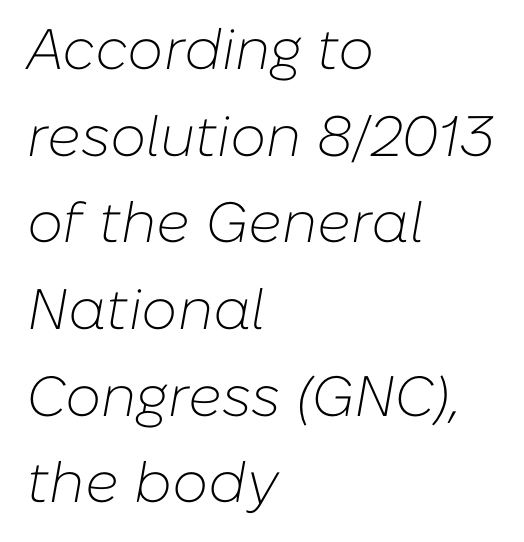
Short note: letters normally spaced. The letterforms sit at book weight or below. Compared with ordinary roman type, these characters are visibly tilted. The gap between lines stays unmarked.
